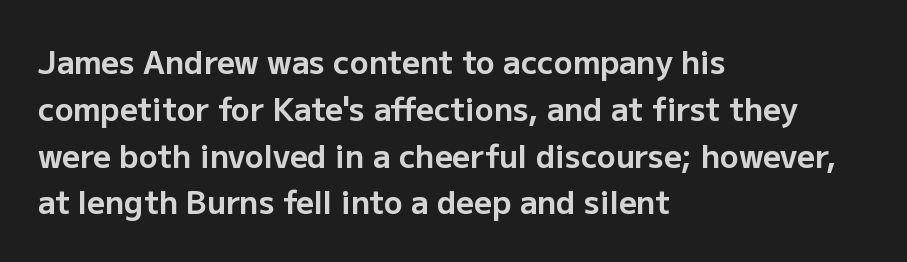
{"serif": "no", "italic": "no", "bold": "yes", "weight": "bold", "width": "normal", "stroke_contrast": "low", "x_height": "medium", "monospaced": "no", "underline": "no", "align": "left", "line_spacing": "normal", "line_spacing_ratio": 1.51, "letter_spacing": "normal", "letter_spacing_em": 0.0, "glyph_px": 31}
